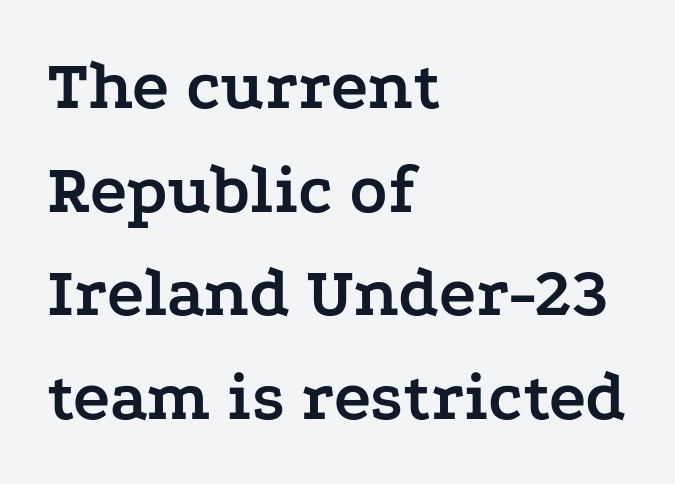
{"serif": "yes", "italic": "no", "bold": "yes", "weight": "semibold", "width": "wide", "stroke_contrast": "low", "x_height": "medium", "monospaced": "no", "underline": "no", "align": "left", "line_spacing": "normal", "line_spacing_ratio": 1.48, "letter_spacing": "normal", "letter_spacing_em": 0.0, "glyph_px": 70}
